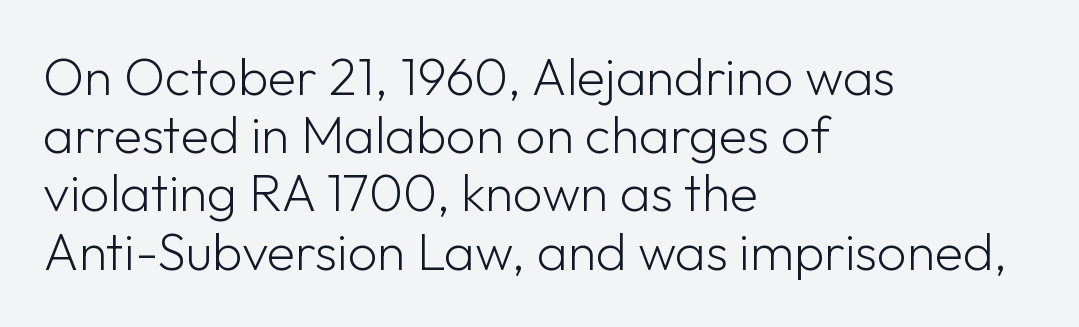
{"serif": "no", "italic": "no", "bold": "no", "weight": "light", "width": "normal", "stroke_contrast": "low", "x_height": "medium", "monospaced": "no", "underline": "no", "align": "left", "line_spacing": "tight", "line_spacing_ratio": 1.12, "letter_spacing": "normal", "letter_spacing_em": 0.0, "glyph_px": 52}
